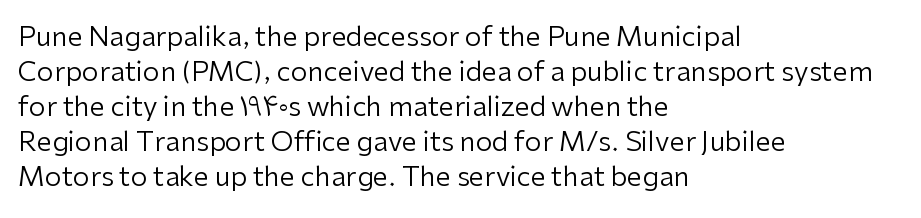
The image shows 27 px text type, upright; set left-aligned, normal line spacing (1.3x), normal letter spacing, not underlined.
